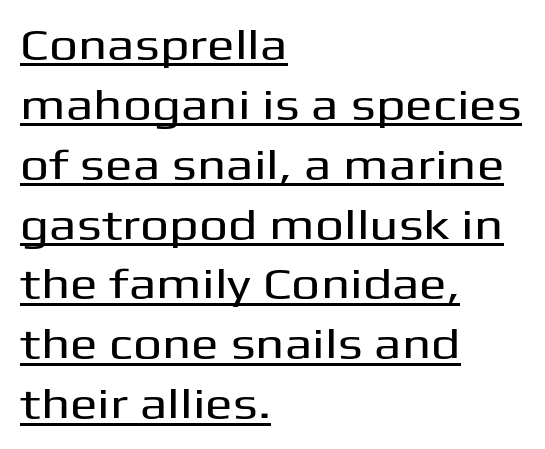
{"serif": "no", "italic": "no", "width": "wide", "stroke_contrast": "medium", "x_height": "medium", "monospaced": "no", "underline": "yes", "align": "left", "line_spacing": "normal", "line_spacing_ratio": 1.46, "letter_spacing": "normal", "letter_spacing_em": 0.0, "glyph_px": 41}
